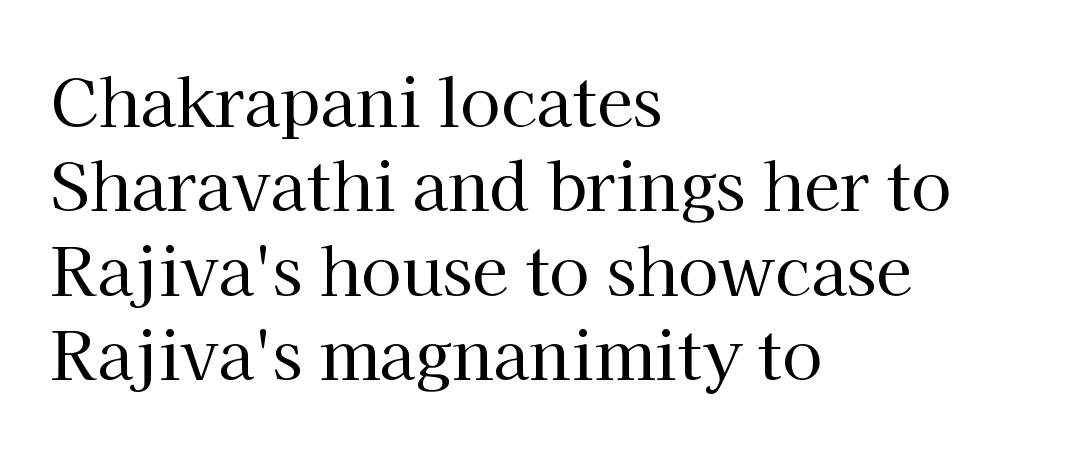
The image shows 66 px regular-weight serif type, upright; set left-aligned, normal line spacing (1.28x), normal letter spacing, not underlined; high stroke contrast and a medium x-height.
